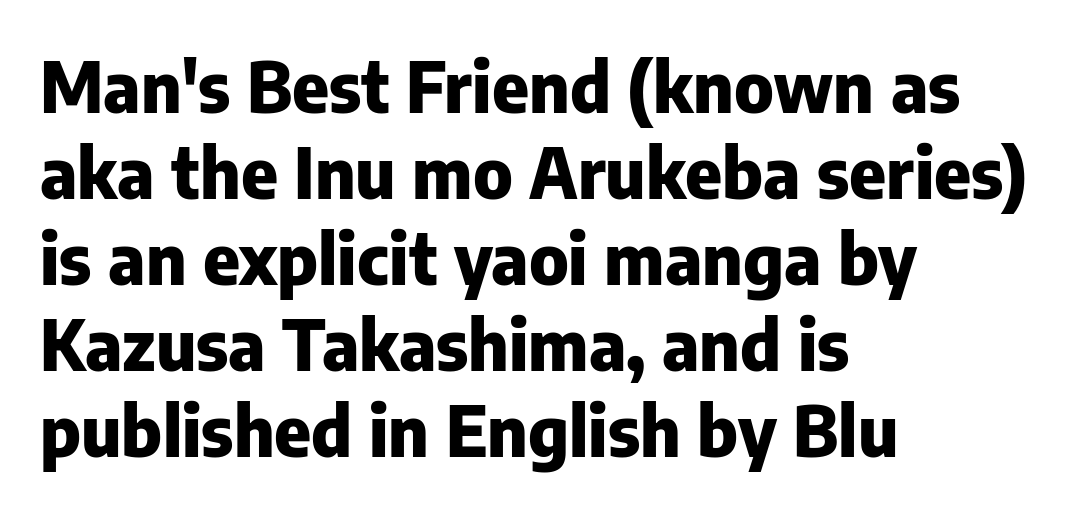
The image shows 70 px heavy sans-serif type, upright; set left-aligned, line spacing 1.23x, normal letter spacing, not underlined; low stroke contrast and a medium x-height.
